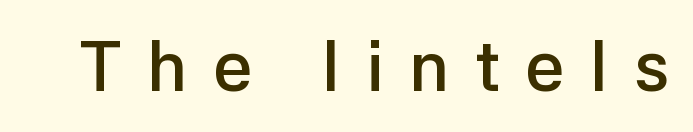
The image shows 70 px semibold sans-serif type, upright; set unusually wide letter spacing (+0.37 em), not underlined; low stroke contrast and a medium x-height.
